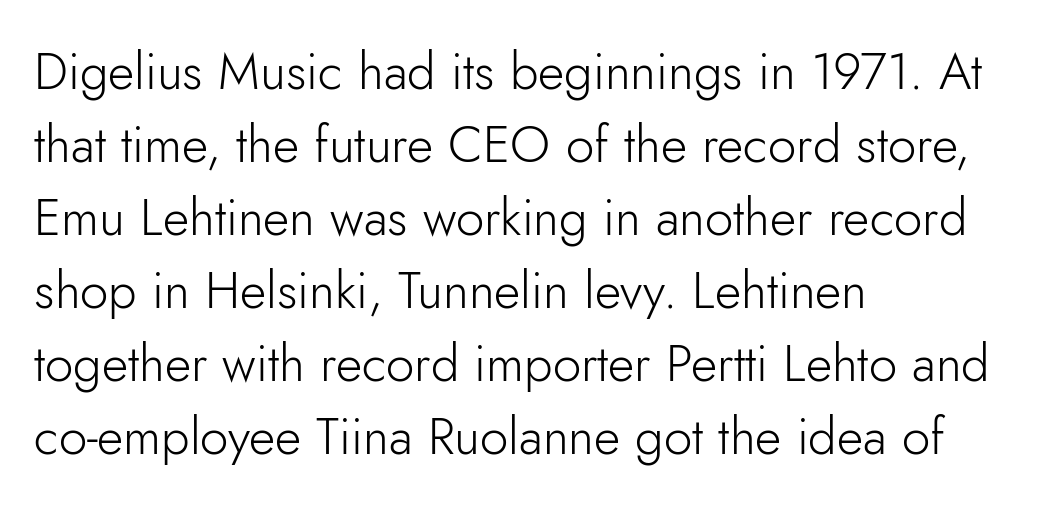
Q: Is the text bold? A: No.
Q: Is the text italic (slanted)? A: No, it is upright.
Q: Is the typeface a serif or a sans-serif typeface? A: Sans-serif.
Q: Is the text underlined? A: No.
Q: How is the paragraph aligned? A: Left-aligned.
Q: Is the spacing between letters normal or unusually wide? A: Normal.
Q: Is the spacing between lines tight, normal or loose? A: Normal.
Q: Width (condensed, normal, or wide)? A: Normal.
Q: Stroke contrast? A: Low.
Q: x-height? A: Small.
Q: Monospaced? A: No.
